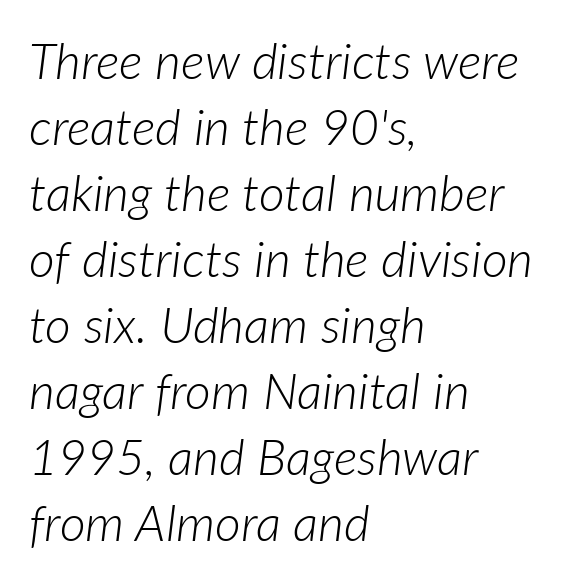
This sample uses plain, unmodified letter spacing. The passage shown is not bold in any degree. Each new line begins a customary step beneath the previous one. Style check: oblique. The rag falls on the right side of this text block.
